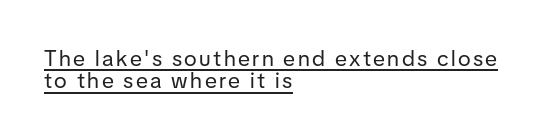
Reading down the block, your eye returns to a fixed left position each line. If you drew a line through each stem, it would be perfectly vertical. Vertical stems look standard width or narrower in stroke. This sample carries an underscore along the baseline area. Is there much room between lines? No — they nearly touch.
